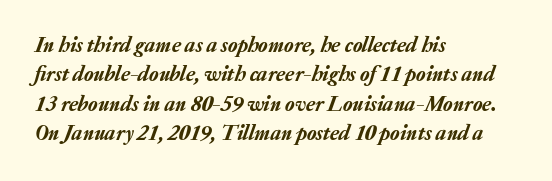
{"italic": "yes", "lean": "right", "slant_degrees": 20, "underline": "no", "align": "left", "line_spacing": "normal", "line_spacing_ratio": 1.33, "letter_spacing": "normal", "letter_spacing_em": 0.0, "glyph_px": 22}
